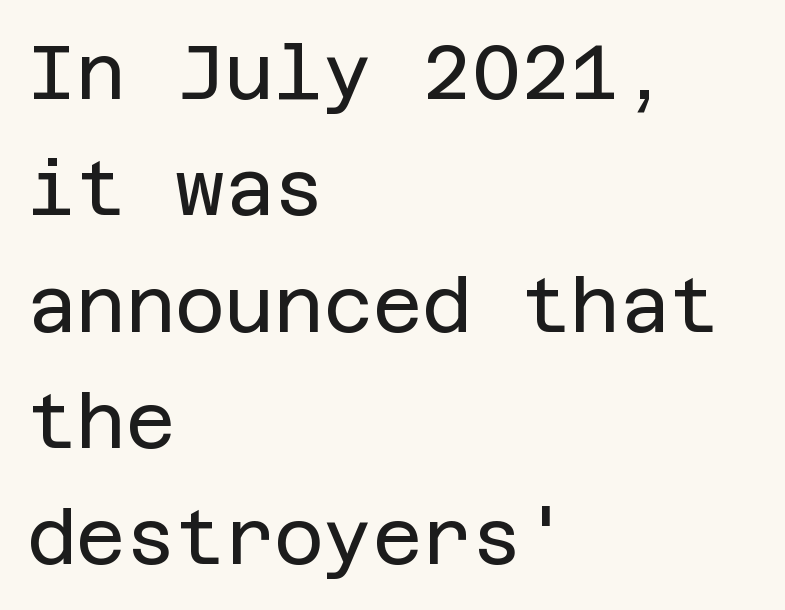
The image shows 76 px regular-weight sans-serif type, upright; set left-aligned, normal line spacing (1.53x), normal letter spacing, not underlined; low stroke contrast and a large x-height.
